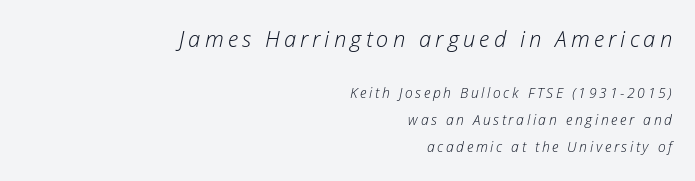
Q: Is the text bold? A: No.
Q: Is the text italic (slanted)? A: Yes, it leans right by about 12 degrees.
Q: Is the text underlined? A: No.
Q: How is the paragraph aligned? A: Right-aligned.
Q: Is the spacing between lines tight, normal or loose? A: Loose.
Q: Which block of text is set in a larger size, the first (top) or the second (bottom)? A: The first (top) one.
